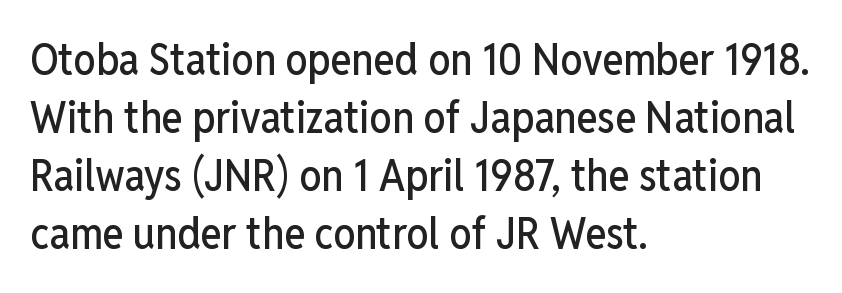
{"serif": "no", "italic": "no", "width": "condensed", "stroke_contrast": "low", "x_height": "medium", "monospaced": "no", "underline": "no", "align": "left", "line_spacing": "normal", "line_spacing_ratio": 1.32, "letter_spacing": "normal", "letter_spacing_em": 0.0, "glyph_px": 44}
